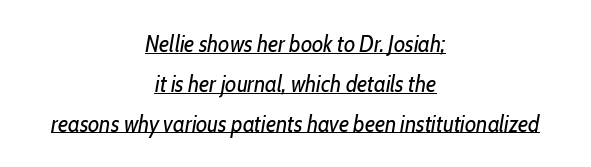
{"italic": "yes", "lean": "right", "slant_degrees": 10, "bold": "no", "underline": "yes", "align": "center", "line_spacing_ratio": 1.73, "letter_spacing": "normal", "letter_spacing_em": 0.0, "glyph_px": 23}
